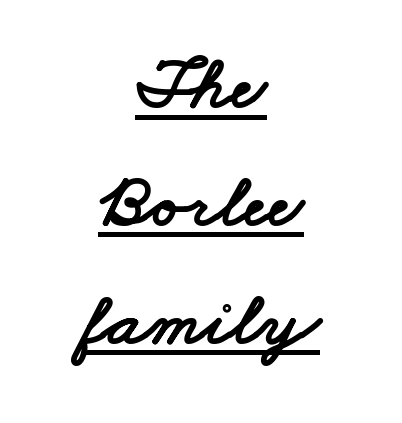
Honestly, the row spacing looks completely unremarkable. The rag falls on both sides of this text block equally. This sample uses plain, unmodified letter spacing. What decoration does the sample have? An underline. Type style note: lacks serifs.
